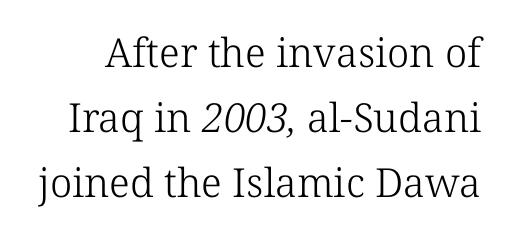
The image shows 40 px light serif type; set normal line spacing (1.63x), normal letter spacing, not underlined; low stroke contrast and a medium x-height.
